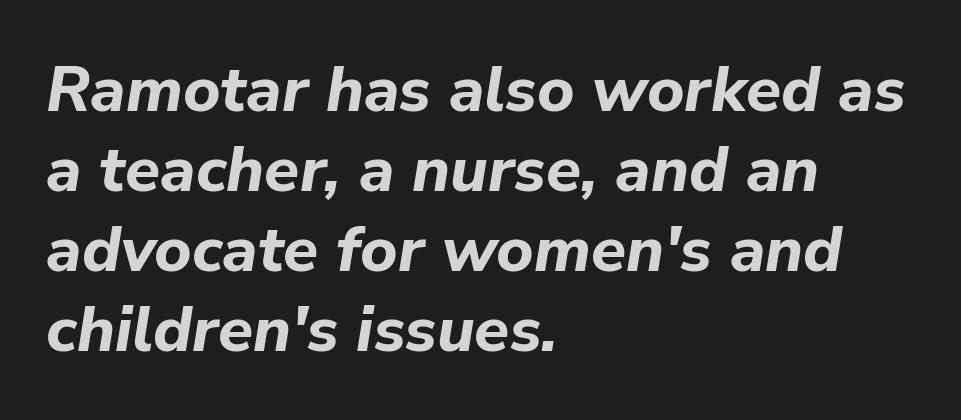
Q: Is the text bold? A: Yes.
Q: Is the text italic (slanted)? A: Yes, it leans right by about 9 degrees.
Q: Is the text underlined? A: No.
Q: How is the paragraph aligned? A: Left-aligned.
Q: Is the spacing between letters normal or unusually wide? A: Normal.
Q: Is the spacing between lines tight, normal or loose? A: Normal.
Q: Width (condensed, normal, or wide)? A: Normal.
Q: Stroke contrast? A: Low.
Q: x-height? A: Medium.
Q: Monospaced? A: No.
